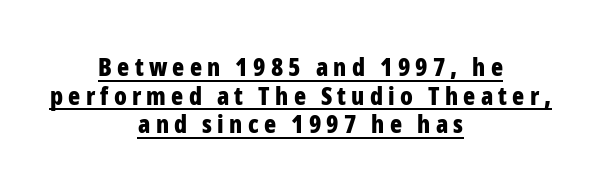
{"italic": "no", "bold": "yes", "underline": "yes", "align": "center", "line_spacing": "tight", "line_spacing_ratio": 1.15, "letter_spacing": "wide", "letter_spacing_em": 0.21, "glyph_px": 25}
